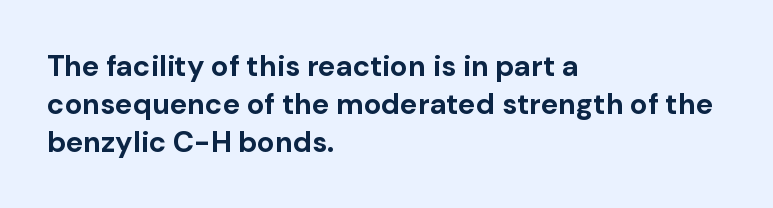
{"serif": "no", "italic": "no", "bold": "yes", "weight": "bold", "width": "normal", "stroke_contrast": "low", "x_height": "medium", "monospaced": "no", "underline": "no", "align": "left", "line_spacing": "normal", "line_spacing_ratio": 1.31, "letter_spacing": "normal", "letter_spacing_em": 0.0, "glyph_px": 29}
